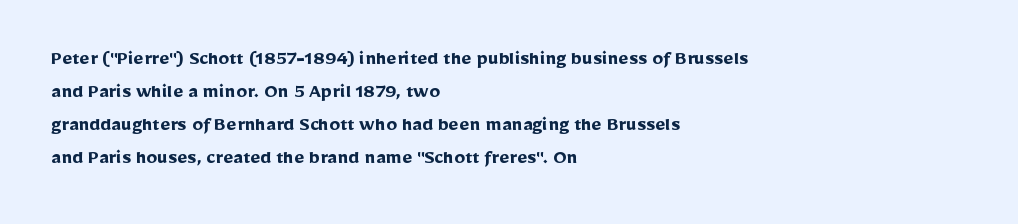
You'd pick this weight for a headline — it's a proper bold. The lettering holds an erect, upright posture throughout. Glance below the letters and you will spot only blank space. Layout note: lines flush left. Characters follow at the spacing the type designer built in. These lines sit exactly where default settings would place them.
